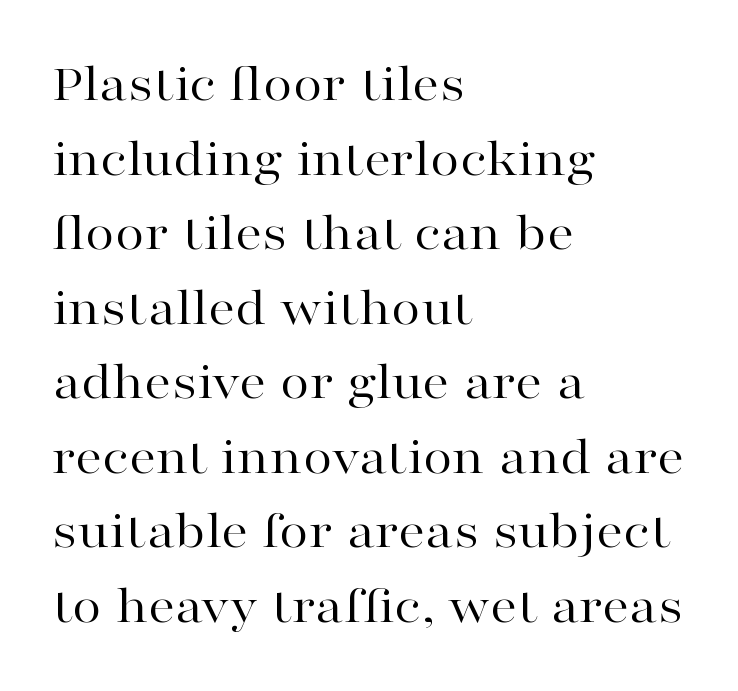
The image shows 54 px regular-weight, wide serif type, upright; set left-aligned, normal line spacing (1.38x), normal letter spacing, not underlined; high stroke contrast and a medium x-height.
